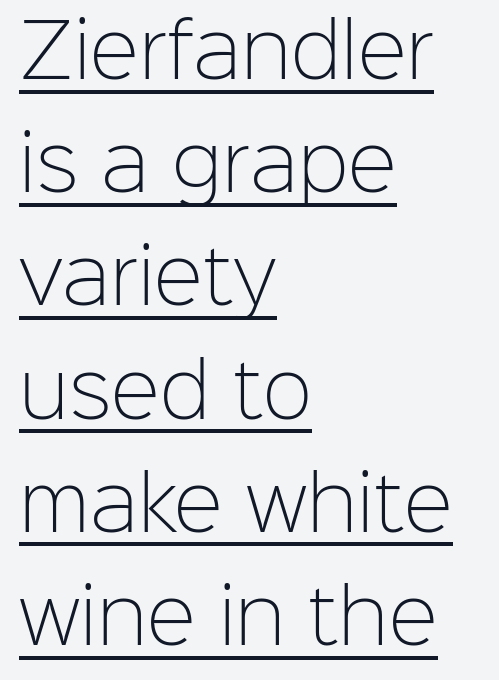
The image shows 74 px light sans-serif type, upright; set left-aligned, normal line spacing (1.53x), normal letter spacing, underlined; low stroke contrast and a medium x-height.
